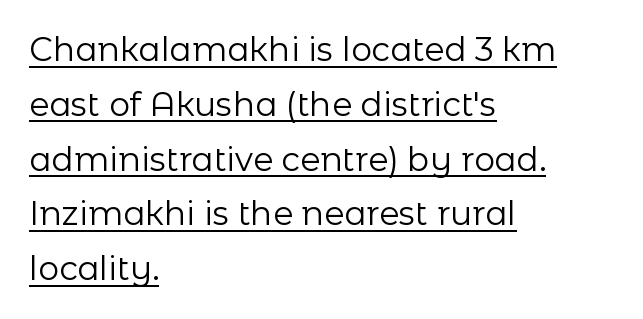
Varying glyph widths throughout — classic text-font behaviour. You can tell from the bare stems that sans-serif type was used. The passage shown is not bold in any degree. Default kerning and tracking; the words read as compact shapes.
